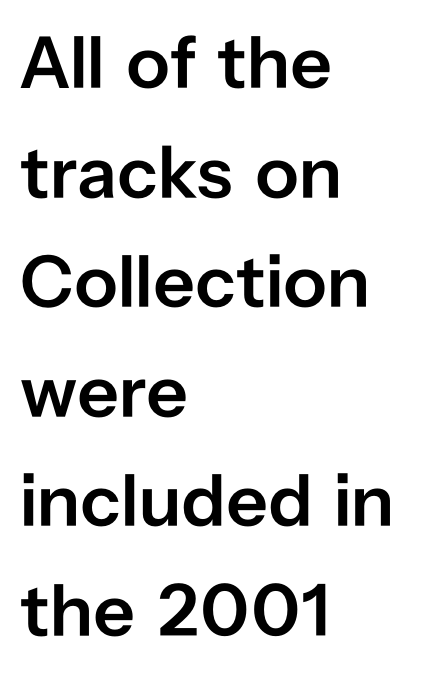
A typesetter would call this zero additional tracking. Casual observation: everything's shoved over to the left. Posture: vertical. Horizontal bands of white between lines are of average thickness.
